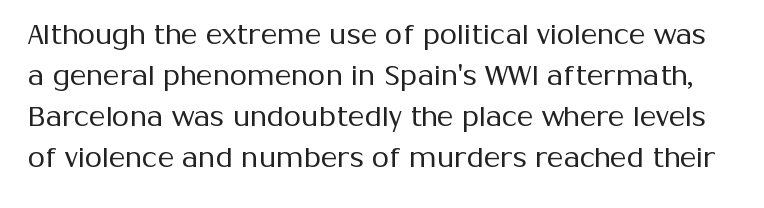
Letters rest on an invisible, unmarked baseline. There is no visible air inserted between adjacent glyphs. Does the type have serifs? No, each stem ends abruptly. These lines are rendered in a variable-pitch font.
